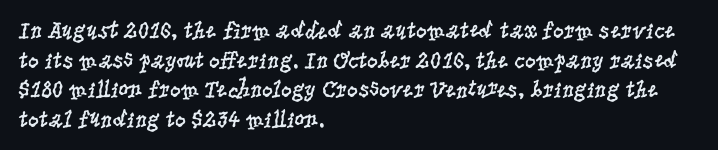
Words appear dense and cohesive because spacing is normal. Stem width sits at or under what a default text font uses. Honestly, there is no underline to notice here at all.
